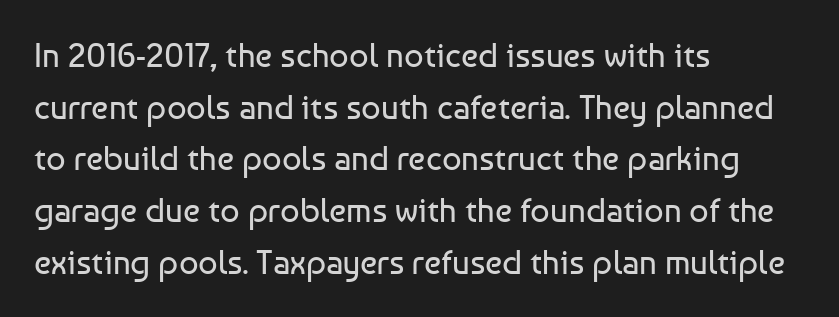
The typesetting does not lean heavy: it is not bold. Teacher's note: observe the even left margin — that is flush-left alignment. Posture: upright roman. Varying glyph widths throughout — classic text-font behaviour.
